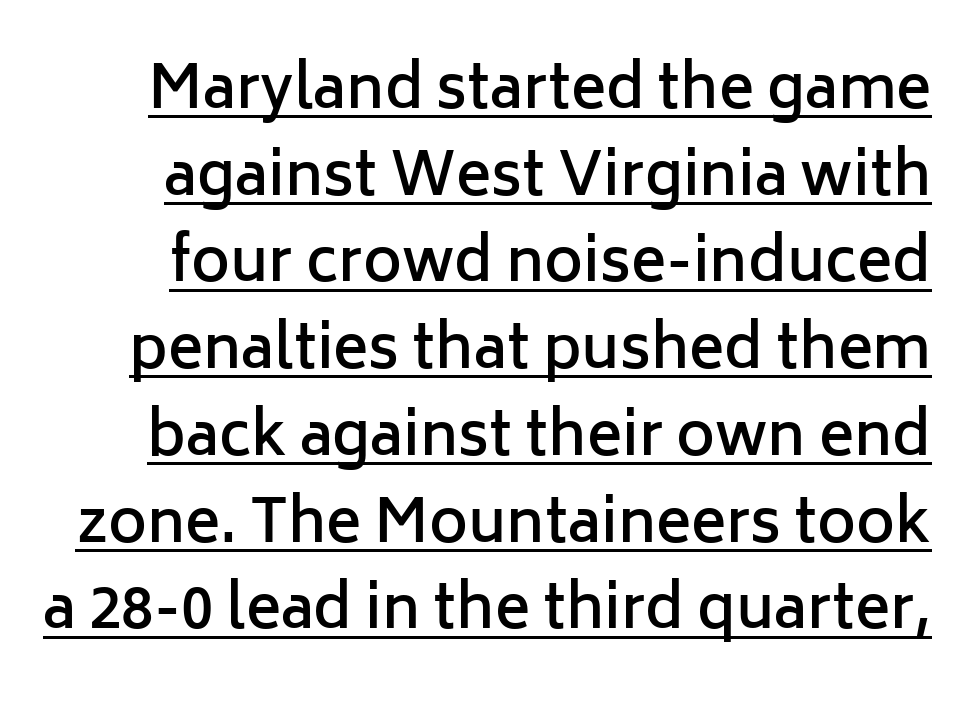
{"serif": "no", "italic": "no", "bold": "semi", "weight": "semibold", "width": "normal", "stroke_contrast": "low", "x_height": "medium", "monospaced": "no", "underline": "yes", "line_spacing": "normal", "line_spacing_ratio": 1.47, "letter_spacing": "normal", "letter_spacing_em": 0.0, "glyph_px": 59}
